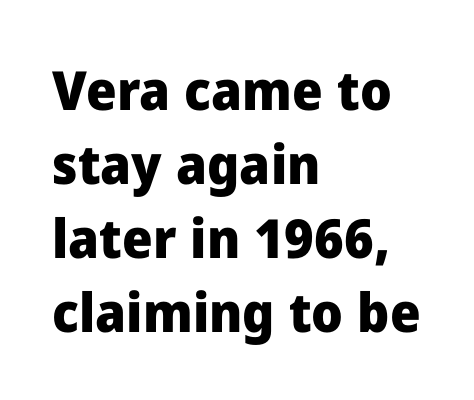
The image shows 54 px heavy sans-serif type, upright; set left-aligned, normal line spacing (1.37x), normal letter spacing, not underlined; low stroke contrast and a medium x-height.
